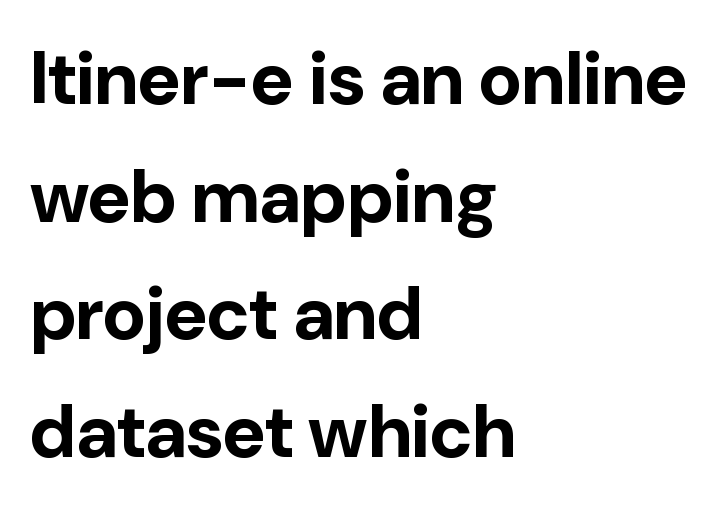
Every row of glyphs begins at an identical x-position on the left. Heavy-handed strokes throughout: this text is bold. Between one letter and the next there's only the usual sliver of space. I'd call this a sans setting — the letters go barefoot. When letters stand straight like this, we call the style roman or upright.
